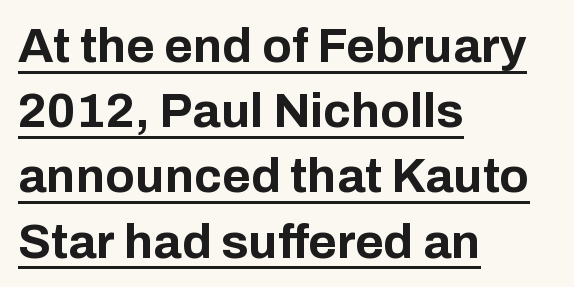
Q: Is the text bold? A: Yes.
Q: Is the text italic (slanted)? A: No, it is upright.
Q: Is the typeface a serif or a sans-serif typeface? A: Sans-serif.
Q: Is the text underlined? A: Yes.
Q: How is the paragraph aligned? A: Left-aligned.
Q: Is the spacing between letters normal or unusually wide? A: Normal.
Q: Is the spacing between lines tight, normal or loose? A: Normal.
Q: Width (condensed, normal, or wide)? A: Normal.
Q: Stroke contrast? A: Low.
Q: x-height? A: Medium.
Q: Monospaced? A: No.
